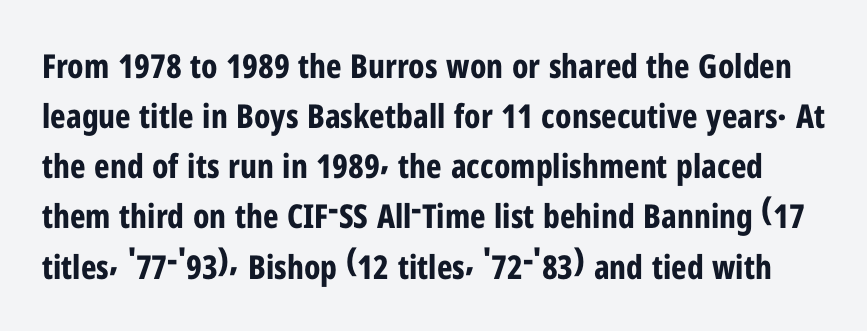
{"serif": "no", "italic": "no", "bold": "yes", "weight": "bold", "width": "condensed", "stroke_contrast": "low", "x_height": "medium", "monospaced": "no", "underline": "no", "line_spacing": "normal", "line_spacing_ratio": 1.52, "letter_spacing": "normal", "letter_spacing_em": 0.0, "glyph_px": 33}
